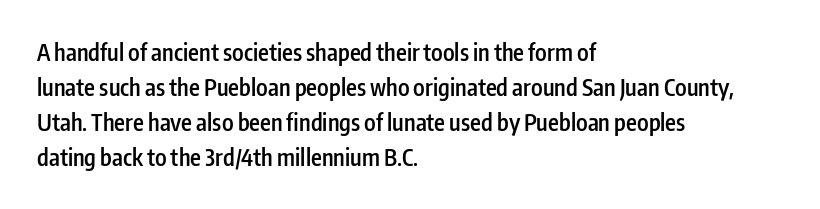
Teacher's note: observe the even left margin — that is flush-left alignment. The letters stand upright; this is a roman face. The string is rendered with underlining switched off. A somewhat darkened texture: the type is semibold rather than bold.
